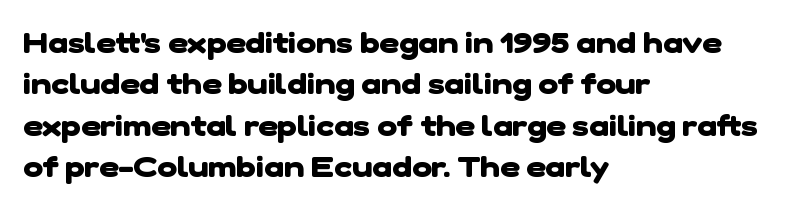
The image shows 30 px heavy sans-serif type; set left-aligned, normal line spacing (1.38x), normal letter spacing, not underlined; low stroke contrast and a medium x-height.
